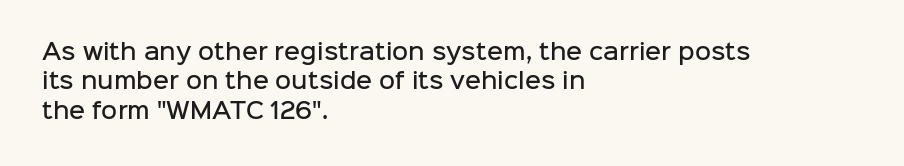
Notice how the passage keeps a crisp vertical edge on the left only. It's the straight-up-and-down kind of type. The zone under the glyphs is completely vacant. This is moderately heavy type, rendered in semibold. Compared with typical paragraphs, the rows here are spaced about the same.
